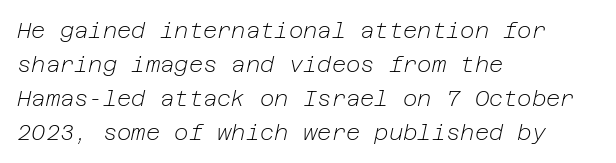
{"italic": "yes", "lean": "right", "slant_degrees": 12, "bold": "no", "underline": "no", "align": "left", "line_spacing": "normal", "line_spacing_ratio": 1.54, "letter_spacing": "normal", "letter_spacing_em": 0.0, "glyph_px": 22}
